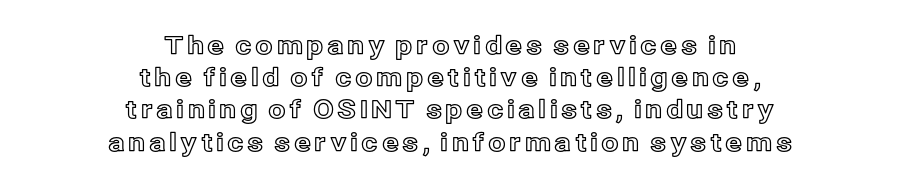
The image shows 25 px text type, upright; set centered, normal line spacing (1.29x), not underlined.
